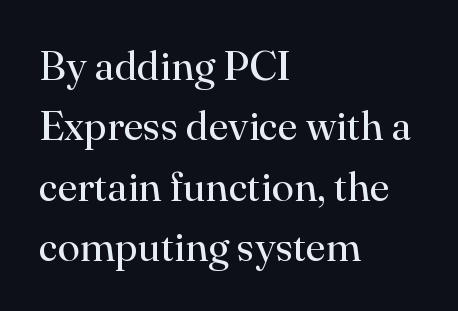
The image shows 41 px regular-weight serif type, upright; set left-aligned, normal line spacing (1.47x), normal letter spacing, not underlined; high stroke contrast and a small x-height.
